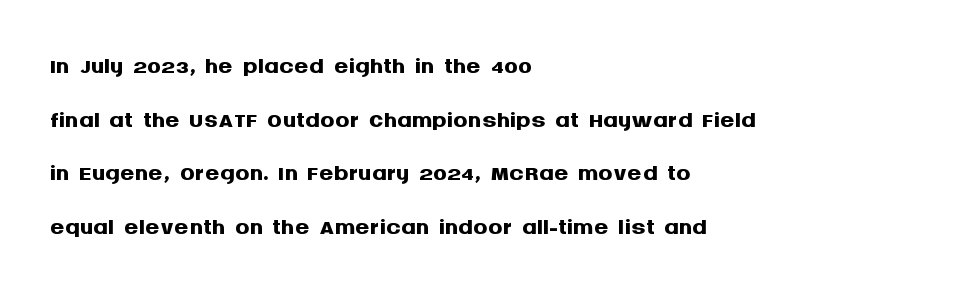
Q: Is the text bold? A: Yes.
Q: Is the text italic (slanted)? A: No, it is upright.
Q: Is the typeface a serif or a sans-serif typeface? A: Sans-serif.
Q: Is the text underlined? A: No.
Q: How is the paragraph aligned? A: Left-aligned.
Q: Is the spacing between letters normal or unusually wide? A: Normal.
Q: Is the spacing between lines tight, normal or loose? A: Normal.
Q: Width (condensed, normal, or wide)? A: Normal.
Q: Stroke contrast? A: Medium.
Q: x-height? A: Large.
Q: Monospaced? A: No.
